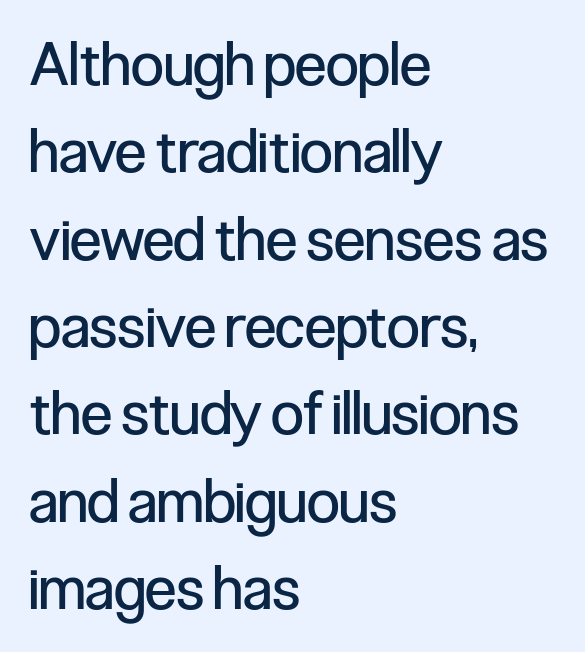
Q: Is the text bold? A: No.
Q: Is the text italic (slanted)? A: No, it is upright.
Q: Is the typeface a serif or a sans-serif typeface? A: Sans-serif.
Q: Is the text underlined? A: No.
Q: How is the paragraph aligned? A: Left-aligned.
Q: Is the spacing between letters normal or unusually wide? A: Normal.
Q: Is the spacing between lines tight, normal or loose? A: Normal.
Q: Width (condensed, normal, or wide)? A: Condensed.
Q: Stroke contrast? A: Low.
Q: x-height? A: Medium.
Q: Monospaced? A: No.
